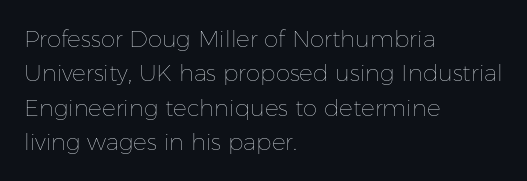
{"italic": "no", "bold": "no", "underline": "no", "align": "left", "line_spacing": "normal", "line_spacing_ratio": 1.5, "letter_spacing": "normal", "letter_spacing_em": 0.0, "glyph_px": 23}
